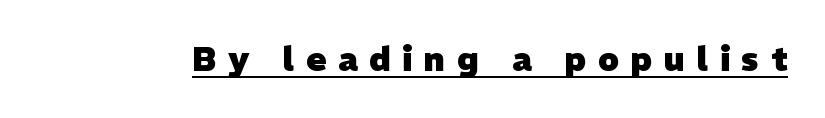
{"serif": "no", "bold": "yes", "weight": "heavy", "width": "normal", "stroke_contrast": "low", "x_height": "medium", "monospaced": "no", "underline": "yes", "letter_spacing": "wide", "letter_spacing_em": 0.35, "glyph_px": 33}
